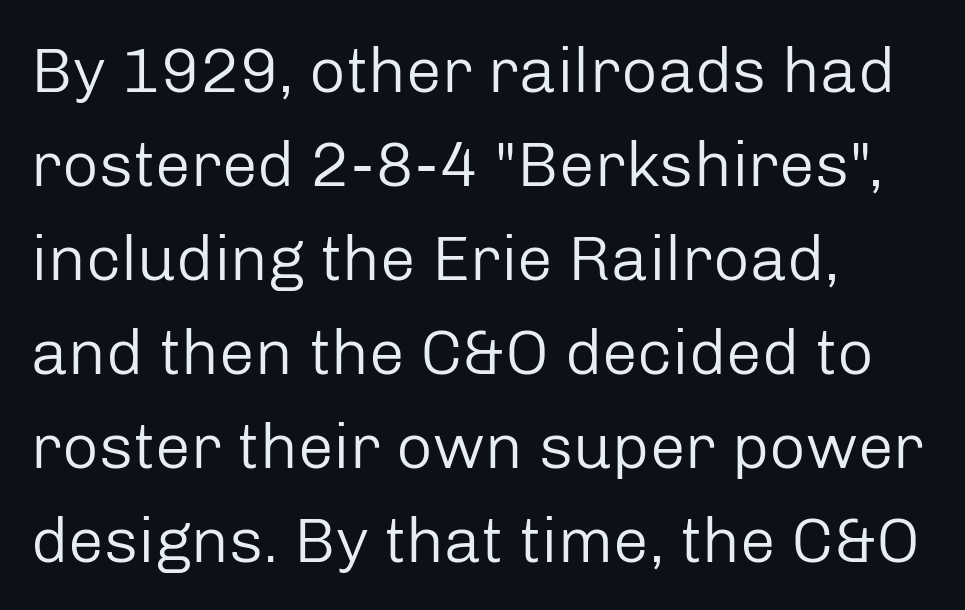
{"serif": "no", "italic": "no", "bold": "no", "weight": "regular", "width": "normal", "stroke_contrast": "low", "x_height": "medium", "monospaced": "no", "underline": "no", "align": "left", "line_spacing": "normal", "line_spacing_ratio": 1.47, "letter_spacing": "normal", "letter_spacing_em": 0.0, "glyph_px": 64}
